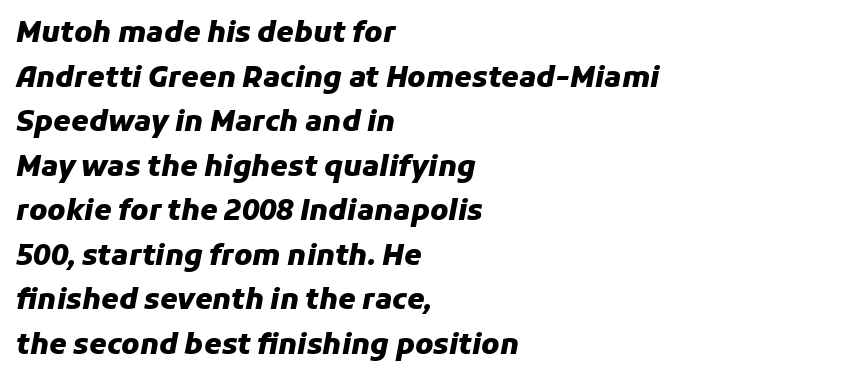
Q: Is the text bold? A: Yes.
Q: Is the text italic (slanted)? A: Yes, it leans right by about 11 degrees.
Q: Is the text underlined? A: No.
Q: How is the paragraph aligned? A: Left-aligned.
Q: Is the spacing between letters normal or unusually wide? A: Normal.
Q: Is the spacing between lines tight, normal or loose? A: Normal.
Q: Width (condensed, normal, or wide)? A: Normal.
Q: Stroke contrast? A: Low.
Q: x-height? A: Medium.
Q: Monospaced? A: No.
